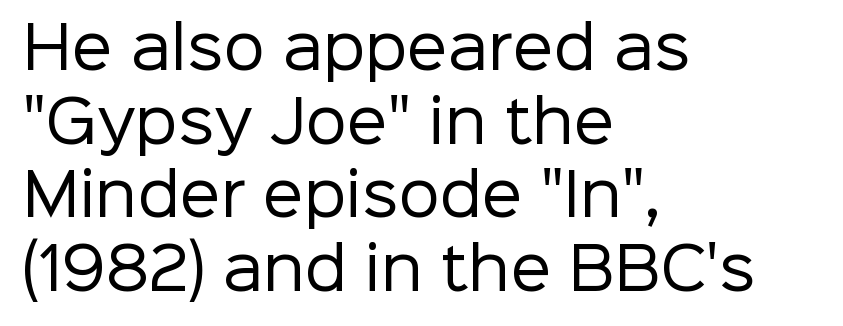
In CSS terms this would be text-align: left. Each letter's strokes conclude bluntly, with no projecting serifs. Summary of weight: not heavy and not bold. Only glyphs here, with clear space below each row.
